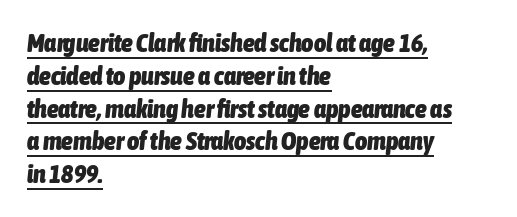
A full-strength bold gives these letters their thick strokes. Does the copy run flush right? No — it runs flush left. Here the glyphs are tracked normally, forming tight word shapes. The whole block is typeset with a tilt. The specimen includes a rule beneath the text block's lines. If you measured baseline to baseline, you'd find a middling distance.
